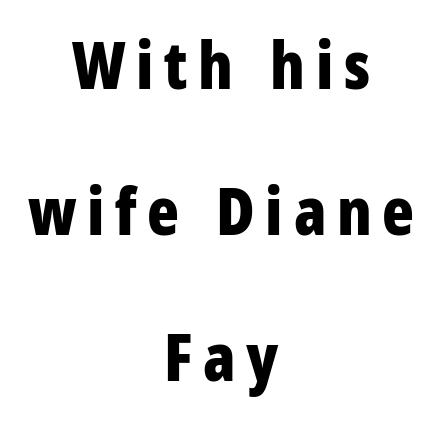
{"serif": "no", "italic": "no", "bold": "yes", "weight": "bold", "width": "condensed", "stroke_contrast": "low", "x_height": "large", "monospaced": "no", "underline": "no", "align": "center", "line_spacing": "loose", "line_spacing_ratio": 2.21, "glyph_px": 66}
